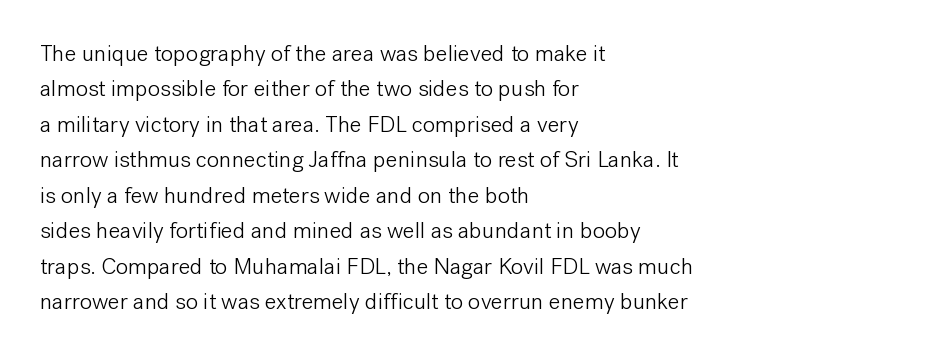
Q: Is the text bold? A: No.
Q: Is the text italic (slanted)? A: No, it is upright.
Q: Is the text underlined? A: No.
Q: How is the paragraph aligned? A: Left-aligned.
Q: Is the spacing between letters normal or unusually wide? A: Normal.
Q: Is the spacing between lines tight, normal or loose? A: Normal.
